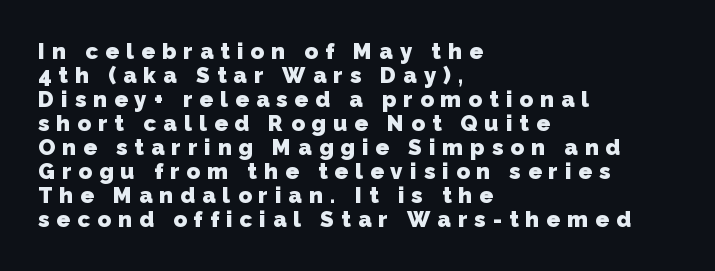
Q: Is the text bold? A: Yes.
Q: Is the text underlined? A: No.
Q: How is the paragraph aligned? A: Left-aligned.
Q: Is the spacing between letters normal or unusually wide? A: Unusually wide.
Q: Is the spacing between lines tight, normal or loose? A: Tight.
